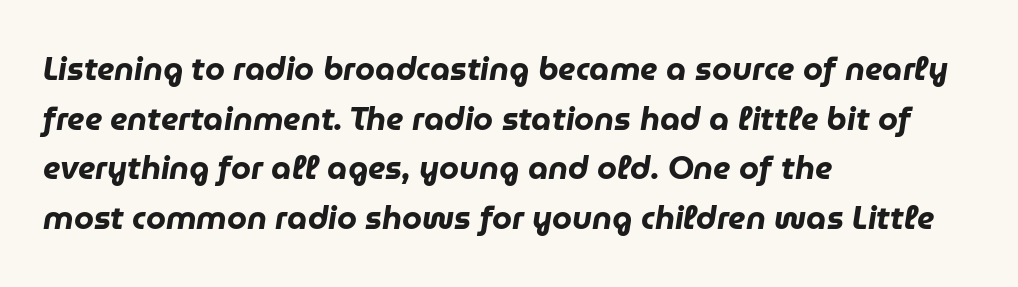
How would I describe the line gaps? Plain and ordinary. Plain, unruled lines of type. Words appear dense and cohesive because spacing is normal. On the weight axis this lands at bold, roughly 700.
